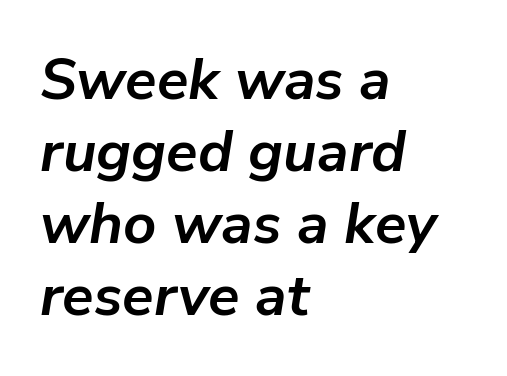
The image shows 58 px semibold type, italic (leaning right); set left-aligned, line spacing 1.24x, normal letter spacing, not underlined; low stroke contrast and a medium x-height.
